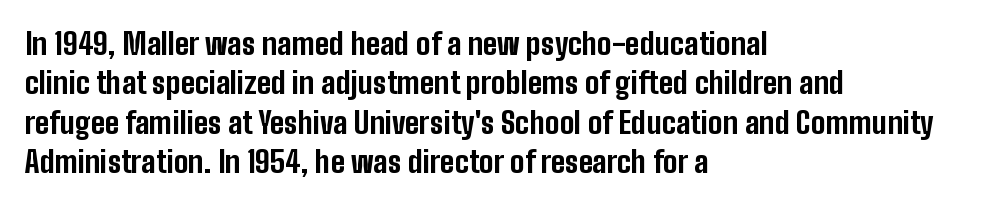
Q: Is the text bold? A: Yes.
Q: Is the text italic (slanted)? A: No, it is upright.
Q: Is the typeface a serif or a sans-serif typeface? A: Sans-serif.
Q: Is the text underlined? A: No.
Q: How is the paragraph aligned? A: Left-aligned.
Q: Is the spacing between letters normal or unusually wide? A: Normal.
Q: Is the spacing between lines tight, normal or loose? A: Normal.
Q: Width (condensed, normal, or wide)? A: Condensed.
Q: Stroke contrast? A: Low.
Q: x-height? A: Medium.
Q: Monospaced? A: No.
